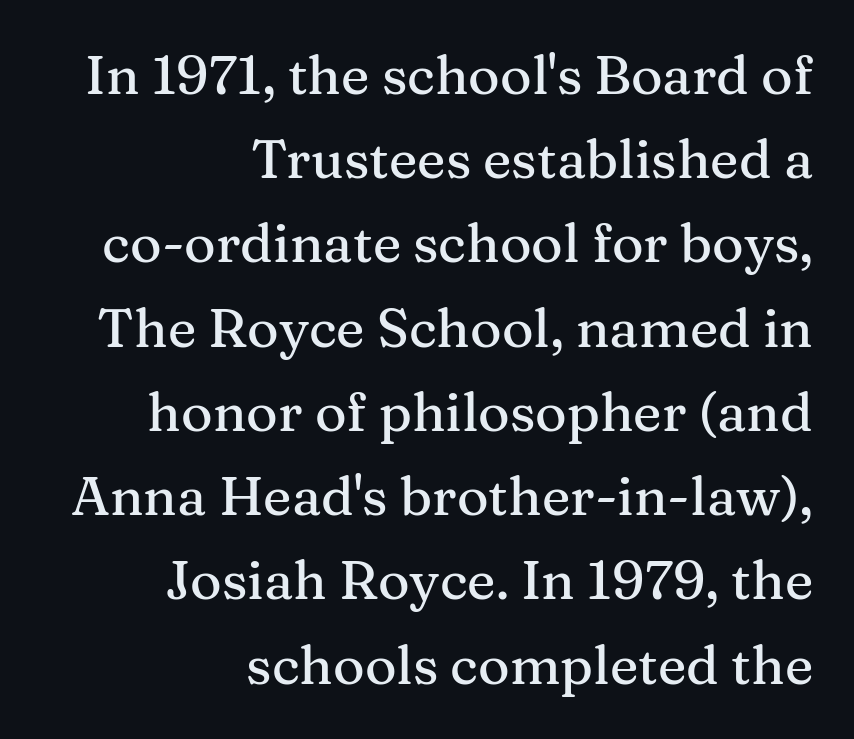
The image shows 54 px serif type, upright; set right-aligned, normal line spacing (1.56x), normal letter spacing, not underlined; medium stroke contrast and a medium x-height.
